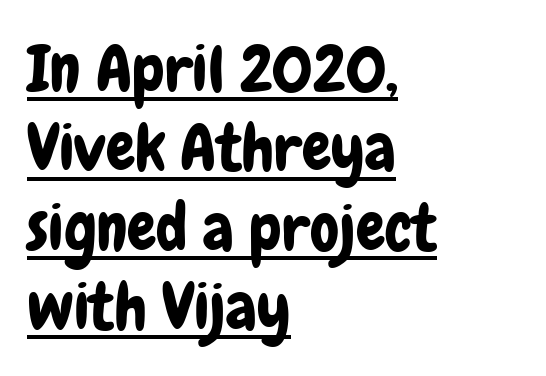
Q: Is the text italic (slanted)? A: No, it is upright.
Q: Is the typeface a serif or a sans-serif typeface? A: Sans-serif.
Q: Is the text underlined? A: Yes.
Q: How is the paragraph aligned? A: Left-aligned.
Q: Is the spacing between letters normal or unusually wide? A: Normal.
Q: Width (condensed, normal, or wide)? A: Condensed.
Q: Stroke contrast? A: Low.
Q: x-height? A: Medium.
Q: Monospaced? A: No.
